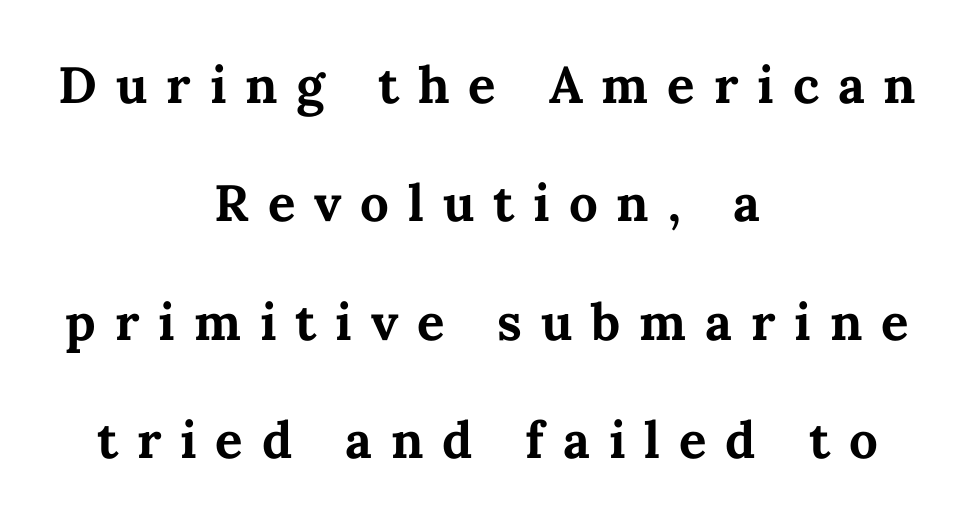
The image shows 51 px bold type, upright; set centered, loose line spacing (2.32x), unusually wide letter spacing (+0.37 em), not underlined; medium stroke contrast and a medium x-height.
